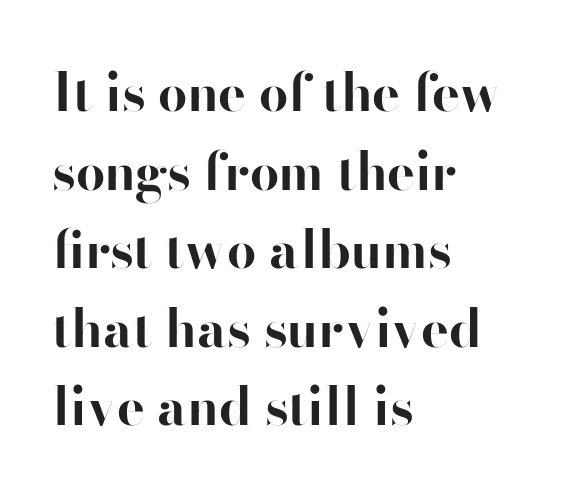
{"serif": "no", "italic": "no", "bold": "yes", "weight": "bold", "width": "normal", "stroke_contrast": "high", "x_height": "small", "monospaced": "no", "underline": "no", "align": "left", "line_spacing": "normal", "line_spacing_ratio": 1.51, "letter_spacing": "normal", "letter_spacing_em": 0.0, "glyph_px": 52}
